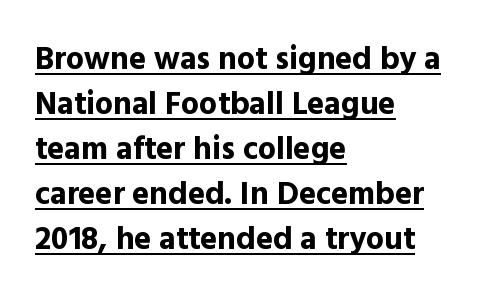
{"serif": "no", "italic": "no", "bold": "yes", "weight": "bold", "width": "normal", "x_height": "medium", "monospaced": "no", "underline": "yes", "align": "left", "line_spacing": "normal", "line_spacing_ratio": 1.41, "letter_spacing": "normal", "letter_spacing_em": 0.0, "glyph_px": 32}
